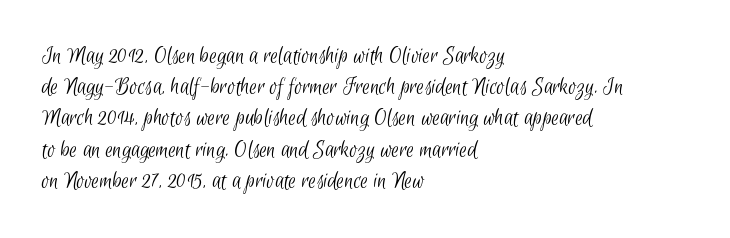
The image shows 24 px text type; set left-aligned, normal line spacing (1.3x), normal letter spacing, not underlined.
